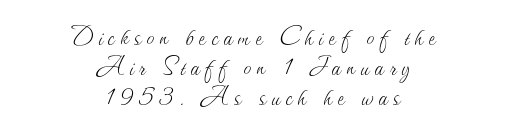
Q: Is the text bold? A: No.
Q: Is the text italic (slanted)? A: Yes.
Q: Is the text underlined? A: No.
Q: How is the paragraph aligned? A: Centered.
Q: Is the spacing between lines tight, normal or loose? A: Tight.
Q: Width (condensed, normal, or wide)? A: Normal.
Q: Stroke contrast? A: Medium.
Q: x-height? A: Small.
Q: Monospaced? A: No.
